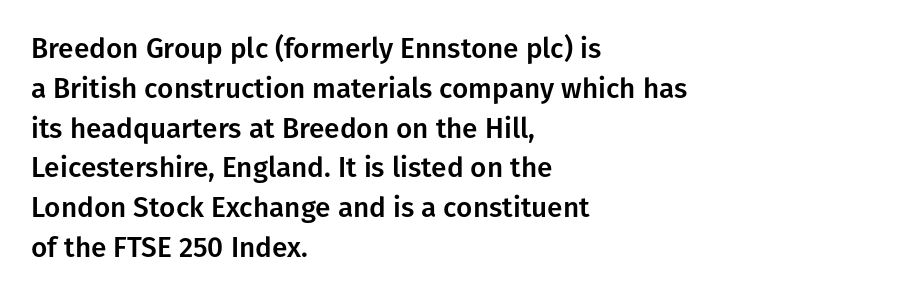
These lines were composed using upright roman letters. What stands out about the letter spacing? Nothing — it is the standard amount. A bare baseline throughout the passage. Are there feet on the stems? There aren't — it's a sans.
